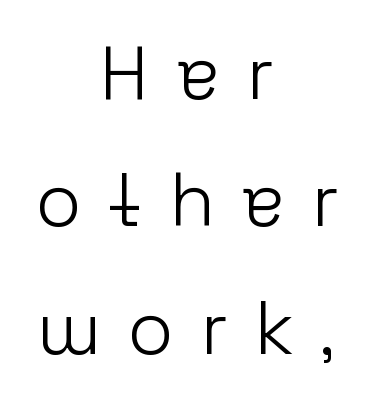
Short and long lines alike share a common midpoint. The letters stand straight up with perfectly vertical stems. Descenders are the only things crossing below the line. Look at the bottom of the vertical strokes: they stop flat, with no serifs. Someone cranked the tracking dial way up on this one.
